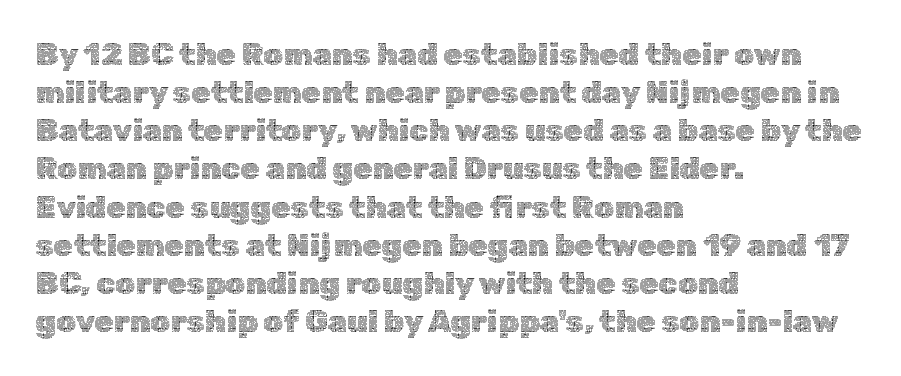
The image shows 31 px thin type, upright; set left-aligned, line spacing 1.23x, normal letter spacing, not underlined; a medium x-height.
